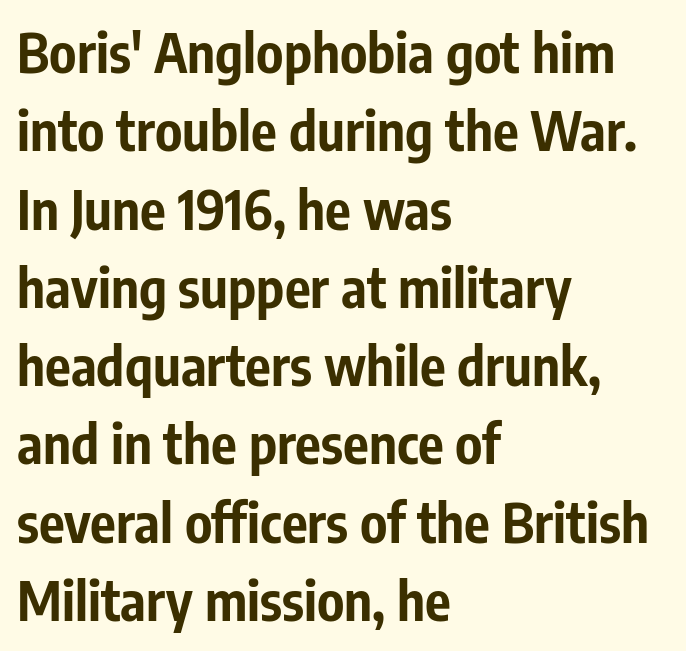
Q: Is the text bold? A: Yes.
Q: Is the text italic (slanted)? A: No, it is upright.
Q: Is the typeface a serif or a sans-serif typeface? A: Sans-serif.
Q: Is the text underlined? A: No.
Q: How is the paragraph aligned? A: Left-aligned.
Q: Is the spacing between letters normal or unusually wide? A: Normal.
Q: Is the spacing between lines tight, normal or loose? A: Normal.
Q: Width (condensed, normal, or wide)? A: Condensed.
Q: Stroke contrast? A: Low.
Q: x-height? A: Medium.
Q: Monospaced? A: No.
